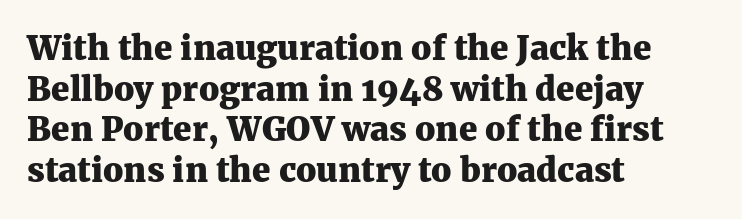
{"serif": "yes", "italic": "no", "bold": "yes", "weight": "heavy", "width": "normal", "stroke_contrast": "medium", "x_height": "medium", "monospaced": "no", "underline": "no", "align": "left", "line_spacing_ratio": 1.23, "letter_spacing": "normal", "letter_spacing_em": 0.0, "glyph_px": 33}
